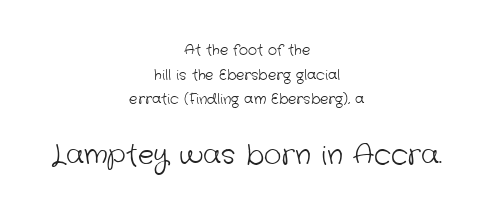
The image shows 27 px text type; set centered, line spacing 1.76x, normal letter spacing, not underlined; the second (bottom) block is 1.93x larger.
